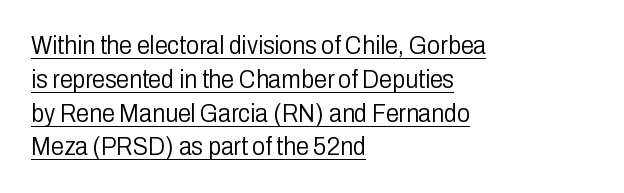
{"italic": "no", "bold": "no", "underline": "yes", "align": "left", "line_spacing": "normal", "line_spacing_ratio": 1.3, "letter_spacing": "normal", "letter_spacing_em": 0.0, "glyph_px": 26}
